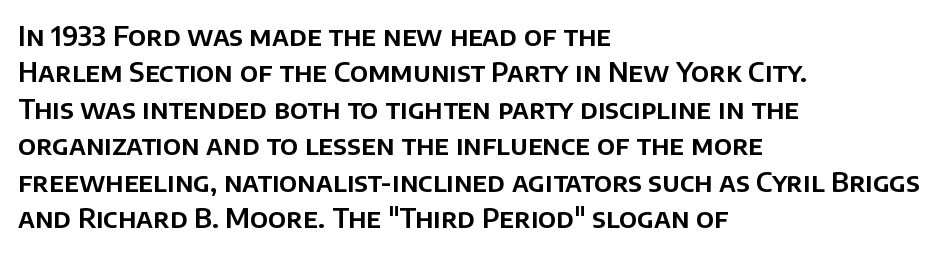
{"italic": "no", "underline": "no", "align": "left", "line_spacing": "normal", "line_spacing_ratio": 1.35, "letter_spacing": "normal", "letter_spacing_em": 0.0, "glyph_px": 27}
